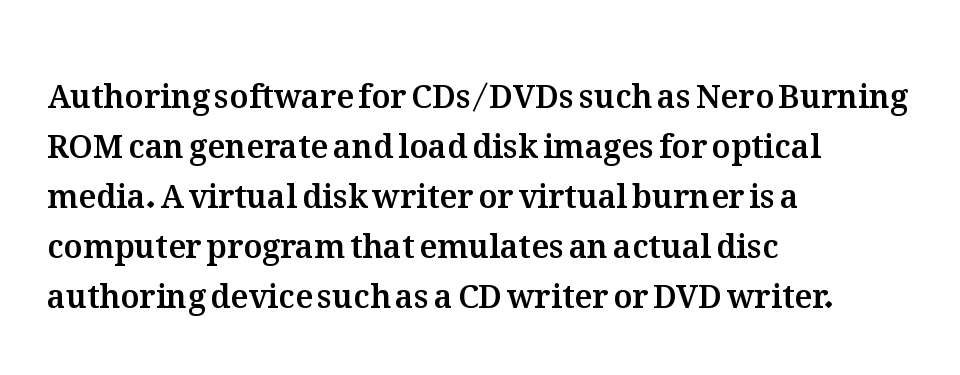
Q: Is the text italic (slanted)? A: No, it is upright.
Q: Is the text underlined? A: No.
Q: How is the paragraph aligned? A: Left-aligned.
Q: Is the spacing between letters normal or unusually wide? A: Normal.
Q: Is the spacing between lines tight, normal or loose? A: Normal.
Q: Width (condensed, normal, or wide)? A: Normal.
Q: Stroke contrast? A: Medium.
Q: x-height? A: Medium.
Q: Monospaced? A: No.
